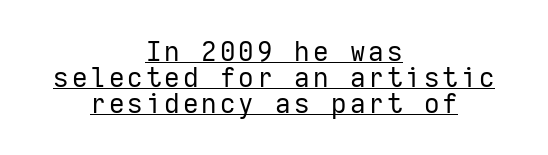
{"italic": "no", "bold": "no", "underline": "yes", "align": "center", "line_spacing": "tight", "line_spacing_ratio": 0.96, "glyph_px": 27}
